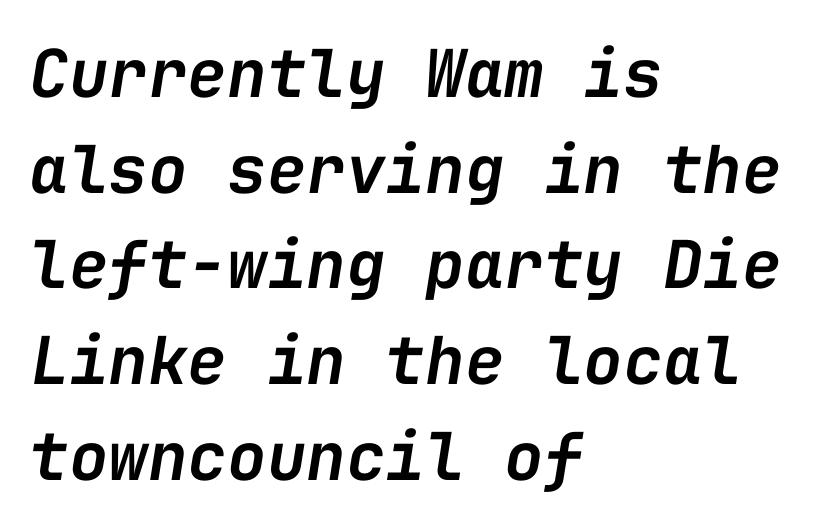
The image shows 66 px semibold type, italic (leaning right), monospaced; set left-aligned, normal line spacing (1.45x), normal letter spacing, not underlined; low stroke contrast and a medium x-height.
